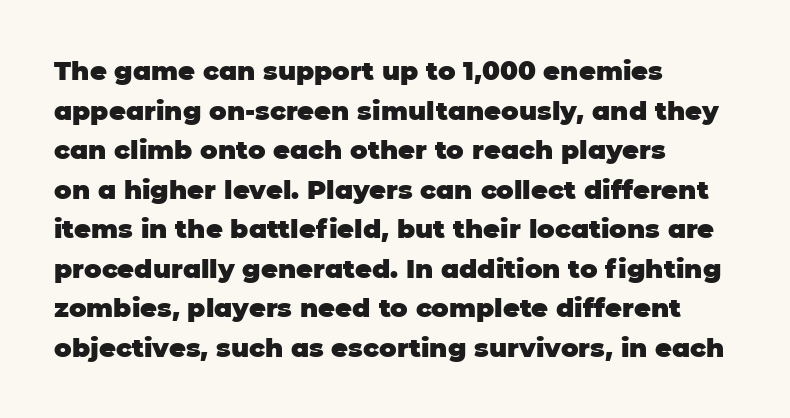
Q: Is the text bold? A: Yes.
Q: Is the text italic (slanted)? A: No, it is upright.
Q: Is the text underlined? A: No.
Q: How is the paragraph aligned? A: Left-aligned.
Q: Is the spacing between letters normal or unusually wide? A: Normal.
Q: Is the spacing between lines tight, normal or loose? A: Normal.
